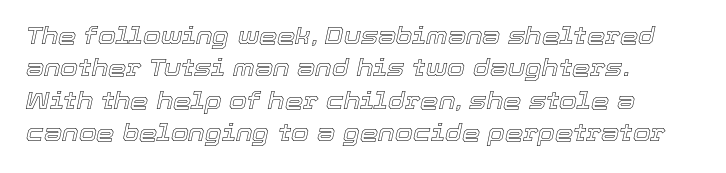
The image shows 23 px text type, italic (leaning right); set left-aligned, normal line spacing (1.41x), normal letter spacing, not underlined.
